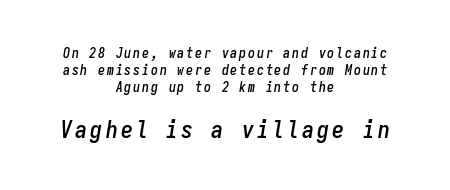
The image shows 24 px text type, italic (leaning right); set centered, line spacing 1.22x, not underlined; the second (bottom) block is 1.71x larger.
